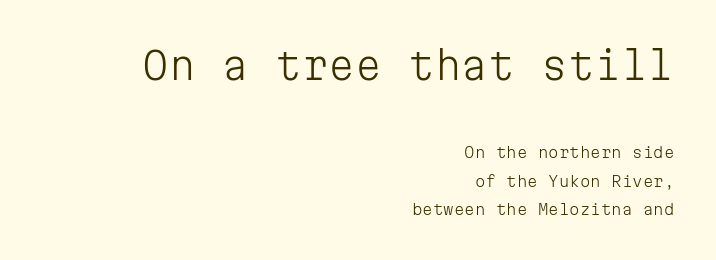
The image shows 38 px light sans-serif type, upright, monospaced; set right-aligned, line spacing 1.87x, normal letter spacing, not underlined; the first (top) block is 2.53x larger; low stroke contrast and a medium x-height.
